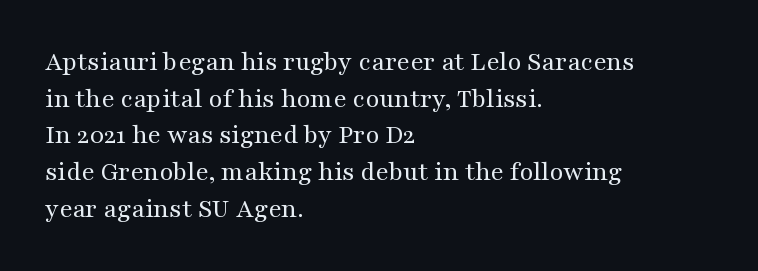
Q: Is the text bold? A: No.
Q: Is the text italic (slanted)? A: No, it is upright.
Q: Is the typeface a serif or a sans-serif typeface? A: Serif.
Q: Is the text underlined? A: No.
Q: How is the paragraph aligned? A: Left-aligned.
Q: Is the spacing between letters normal or unusually wide? A: Normal.
Q: Is the spacing between lines tight, normal or loose? A: Normal.
Q: Width (condensed, normal, or wide)? A: Wide.
Q: Stroke contrast? A: Medium.
Q: x-height? A: Medium.
Q: Monospaced? A: No.
